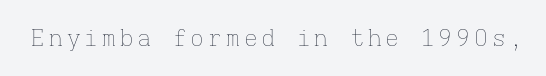
The image shows 23 px text type, upright; set not underlined.
